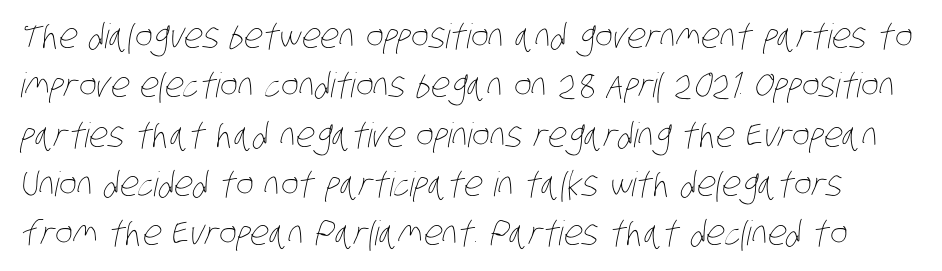
Inter-character spacing is left at the font's built-in metrics. Varying glyph widths throughout — classic text-font behaviour. The baseline area is clear. The passage shown stacks its lines at a standard gap.
